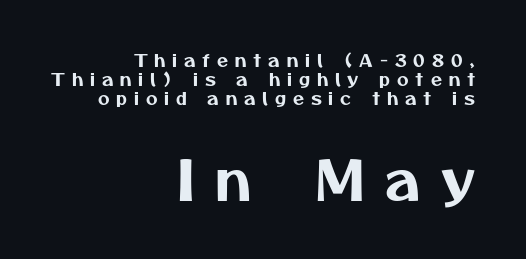
{"serif": "no", "width": "normal", "stroke_contrast": "medium", "x_height": "medium", "monospaced": "no", "underline": "no", "align": "right", "line_spacing": "tight", "line_spacing_ratio": 1.05, "letter_spacing": "wide", "letter_spacing_em": 0.38, "larger_block": "second", "size_ratio": 3.06, "glyph_px": 55}
